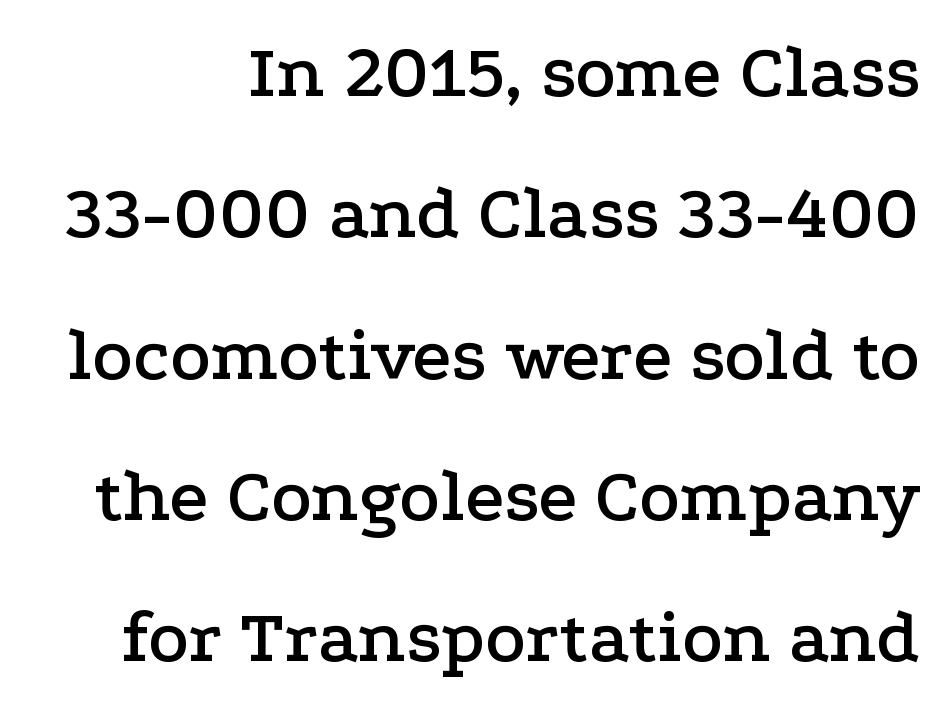
Q: Is the text italic (slanted)? A: No, it is upright.
Q: Is the typeface a serif or a sans-serif typeface? A: Serif.
Q: Is the text underlined? A: No.
Q: Is the spacing between letters normal or unusually wide? A: Normal.
Q: Width (condensed, normal, or wide)? A: Wide.
Q: Stroke contrast? A: Low.
Q: x-height? A: Medium.
Q: Monospaced? A: No.
